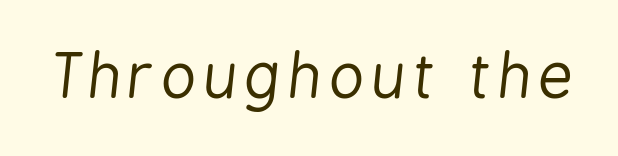
Clear beneath every line of the passage. When letters slant like this, we call the style italic. Summary of weight: not heavy and not bold. Spacing verdict: proportional, widths tailored to each character.
